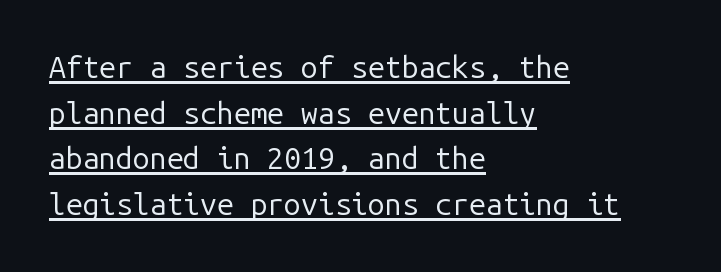
No extra ink here — the face is not bold. If you drew a ruler down the left edge, every line would touch it. This is sans-serif lettering, the kind often seen on screens and signage. Look at the tracking — it's just the regular setting, nothing added.
